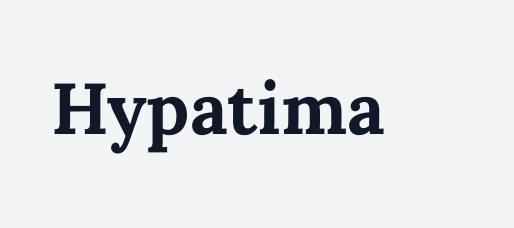
The rendering keeps characters at their native spacing. Quick note: not italic, upright. Proportional: the letters do not fall into vertical columns. Descender tails drop into unmarked territory. Chunky letters — that's bold for sure.
